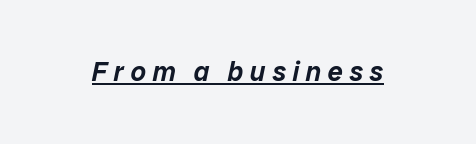
A rule runs beneath these lines of type. Short note: letters widely spaced. Emphasis-style slanted type is in use.
